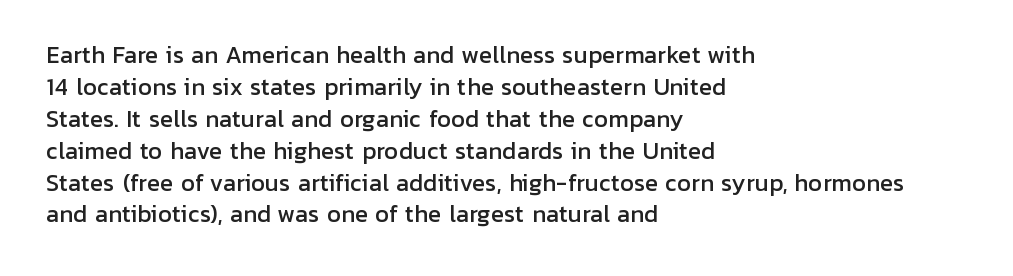
The image shows 22 px text type, upright; set left-aligned, normal line spacing (1.45x), normal letter spacing, not underlined.
